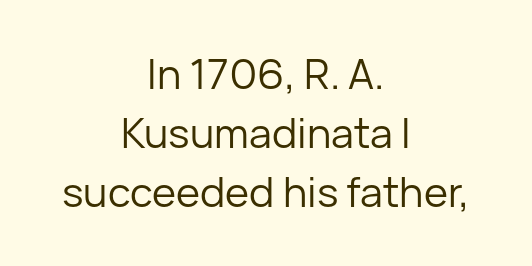
{"serif": "no", "italic": "no", "bold": "no", "weight": "regular", "width": "normal", "stroke_contrast": "low", "x_height": "medium", "monospaced": "no", "underline": "no", "align": "center", "line_spacing": "normal", "line_spacing_ratio": 1.44, "letter_spacing": "normal", "letter_spacing_em": 0.0, "glyph_px": 41}
